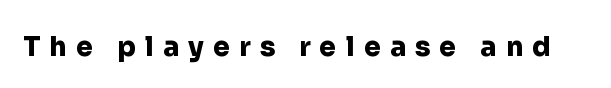
{"italic": "no", "bold": "yes", "underline": "no", "letter_spacing": "wide", "letter_spacing_em": 0.34, "glyph_px": 27}
